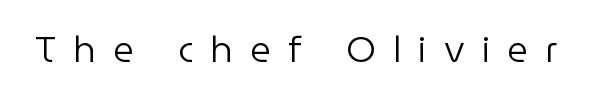
Q: Is the text bold? A: No.
Q: Is the text italic (slanted)? A: No, it is upright.
Q: Is the typeface a serif or a sans-serif typeface? A: Sans-serif.
Q: Is the text underlined? A: No.
Q: Is the spacing between letters normal or unusually wide? A: Unusually wide.
Q: Width (condensed, normal, or wide)? A: Normal.
Q: Stroke contrast? A: Low.
Q: x-height? A: Medium.
Q: Monospaced? A: No.
